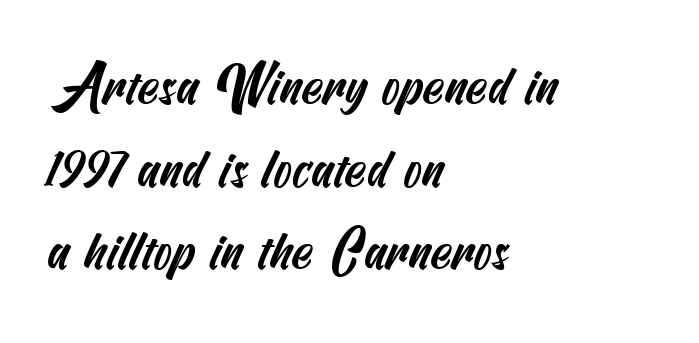
Q: Is the typeface a serif or a sans-serif typeface? A: Sans-serif.
Q: Is the text underlined? A: No.
Q: How is the paragraph aligned? A: Left-aligned.
Q: Is the spacing between letters normal or unusually wide? A: Normal.
Q: Is the spacing between lines tight, normal or loose? A: Normal.
Q: Width (condensed, normal, or wide)? A: Condensed.
Q: Stroke contrast? A: Medium.
Q: x-height? A: Small.
